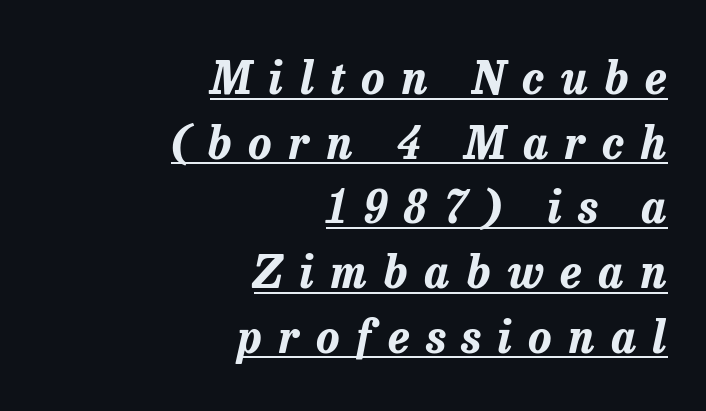
Q: Is the text bold? A: Yes.
Q: Is the text italic (slanted)? A: Yes, it leans right by about 13 degrees.
Q: Is the text underlined? A: Yes.
Q: How is the paragraph aligned? A: Right-aligned.
Q: Is the spacing between letters normal or unusually wide? A: Unusually wide.
Q: Is the spacing between lines tight, normal or loose? A: Normal.
Q: Width (condensed, normal, or wide)? A: Normal.
Q: Stroke contrast? A: Low.
Q: x-height? A: Medium.
Q: Monospaced? A: No.
